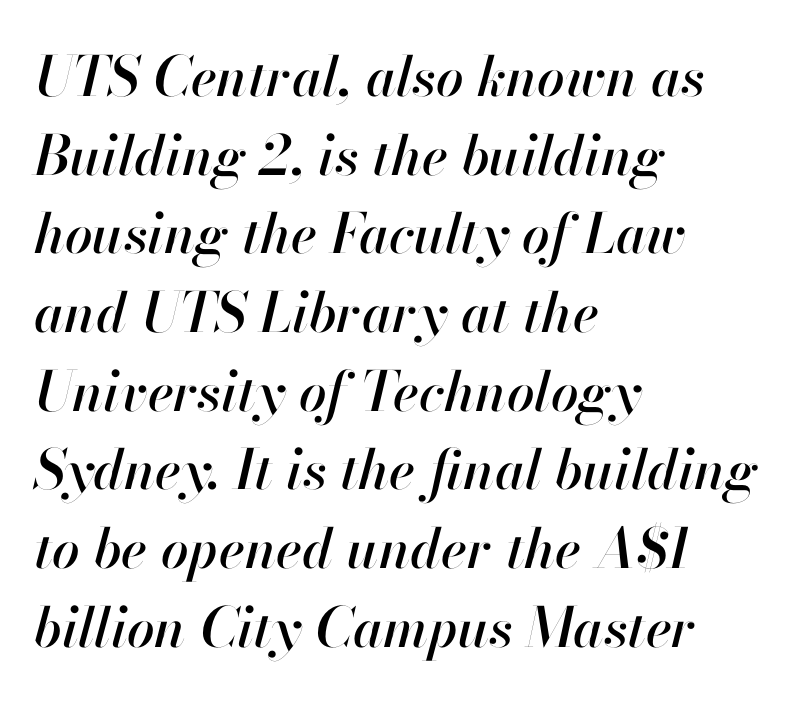
The image shows 55 px text type, italic (leaning right); set left-aligned, normal line spacing (1.43x), normal letter spacing, not underlined; high stroke contrast and a small x-height.
